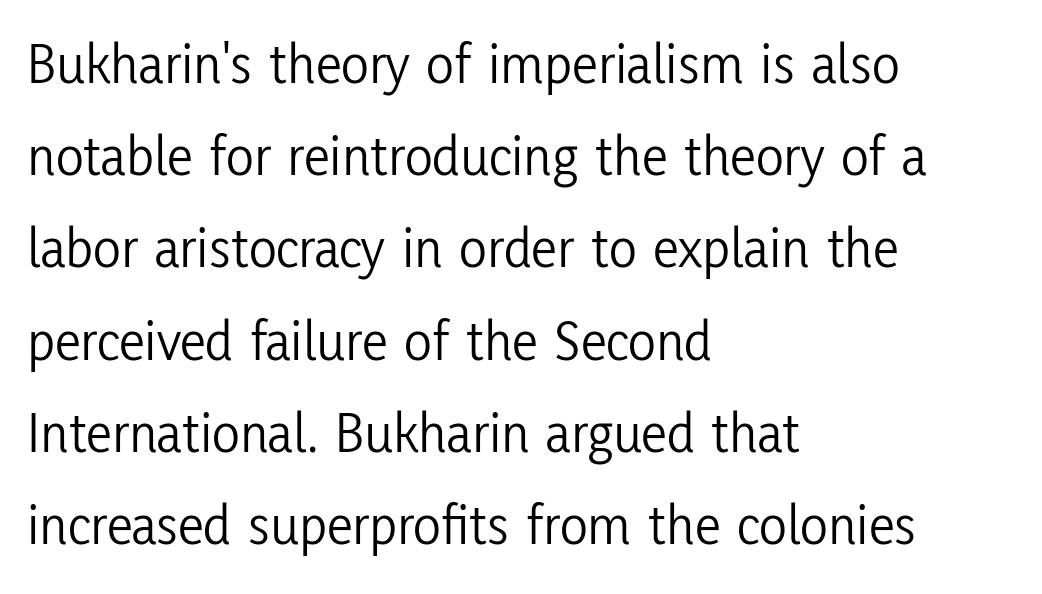
Q: Is the text bold? A: No.
Q: Is the text italic (slanted)? A: No, it is upright.
Q: Is the typeface a serif or a sans-serif typeface? A: Sans-serif.
Q: Is the text underlined? A: No.
Q: How is the paragraph aligned? A: Left-aligned.
Q: Is the spacing between letters normal or unusually wide? A: Normal.
Q: Is the spacing between lines tight, normal or loose? A: Normal.
Q: Width (condensed, normal, or wide)? A: Condensed.
Q: Stroke contrast? A: Low.
Q: x-height? A: Medium.
Q: Monospaced? A: No.
